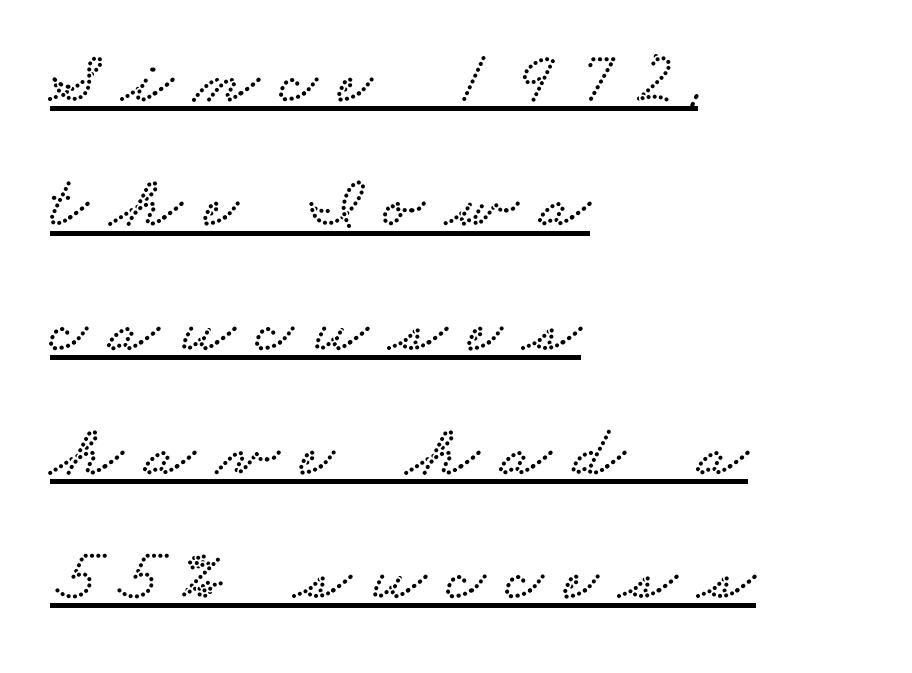
Each letter keeps its own natural width here, so spacing adapts to shape. In terms of letterform style, serifs are clearly present. Compared with undecorated copy, this sample adds a rule below the words. Each line starts at the same left margin while the right side varies. There is plenty of visible air inserted between adjacent glyphs.
